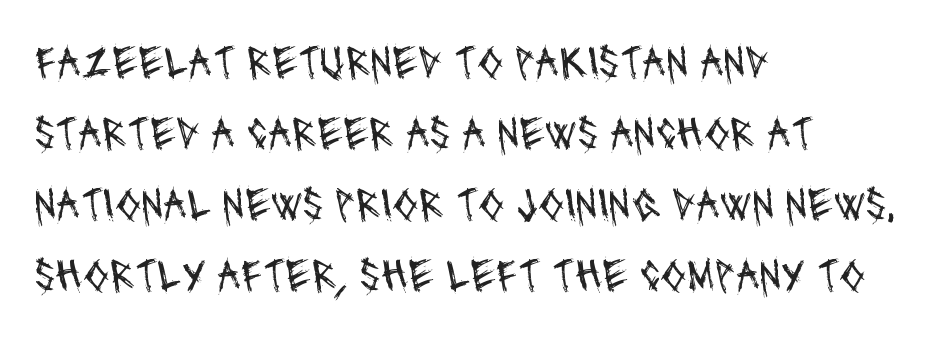
You could call the tracking neutral — neither tight nor loose. Lines of text with bare space underneath. Nothing sits at the stroke ends, so this counts as sans-serif. Here the designer chose a conventional face with non-uniform glyph widths. These lines stack with their left ends in a neat column. Regular leading.
